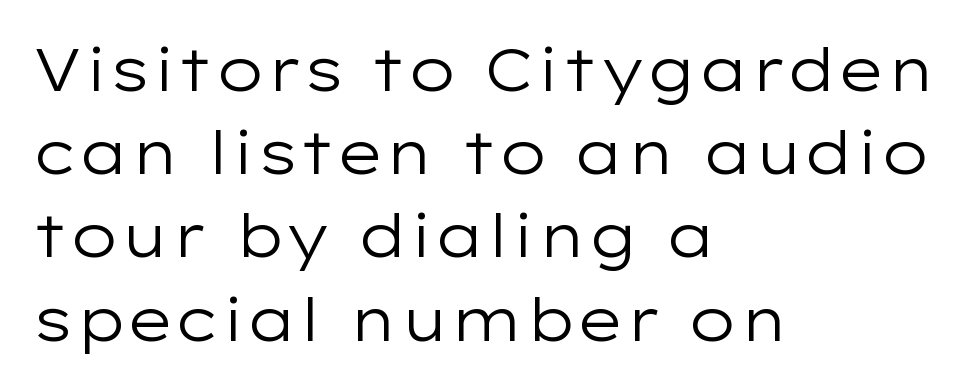
Honestly, there is no underline to notice here at all. The block of text has a typical density, with ordinary space between rows. Here the designer chose a conventional face with non-uniform glyph widths. The axis of the letterforms is exactly vertical.
